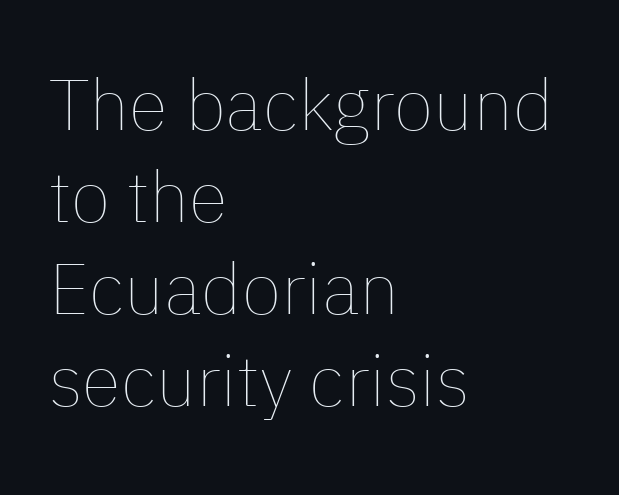
Q: Is the text bold? A: No.
Q: Is the text italic (slanted)? A: No, it is upright.
Q: Is the text underlined? A: No.
Q: How is the paragraph aligned? A: Left-aligned.
Q: Is the spacing between letters normal or unusually wide? A: Normal.
Q: Is the spacing between lines tight, normal or loose? A: Normal.
Q: Width (condensed, normal, or wide)? A: Normal.
Q: Stroke contrast? A: Low.
Q: x-height? A: Medium.
Q: Monospaced? A: No.
